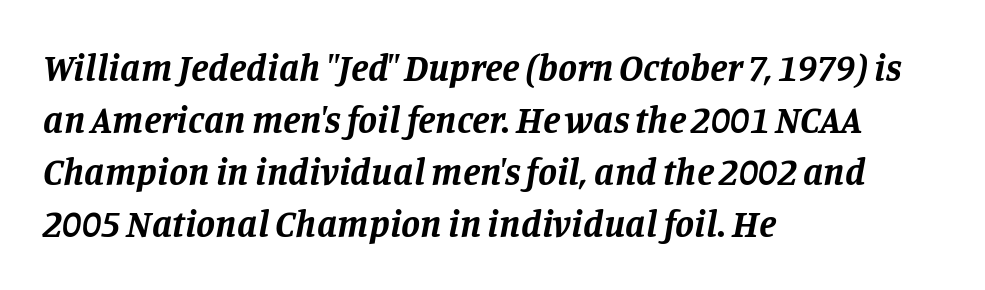
{"serif": "yes", "italic": "yes", "lean": "right", "slant_degrees": 11, "bold": "yes", "weight": "bold", "width": "normal", "stroke_contrast": "low", "x_height": "large", "monospaced": "no", "underline": "no", "align": "left", "line_spacing": "normal", "line_spacing_ratio": 1.37, "letter_spacing": "normal", "letter_spacing_em": 0.0, "glyph_px": 38}
